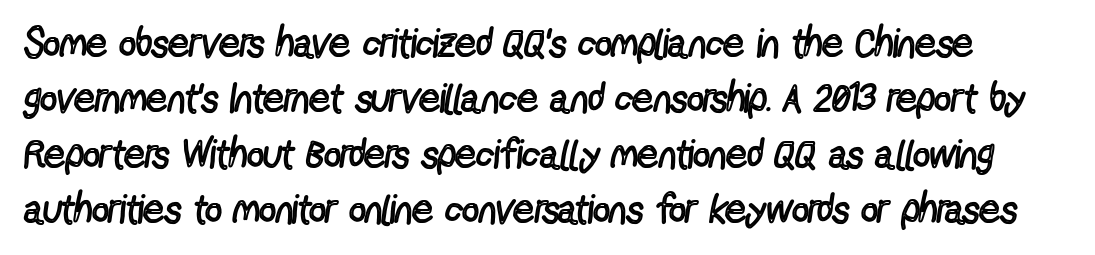
The letterforms sit shoulder to shoulder at normal distance. Are there feet on the stems? There aren't — it's a sans. What's the leading like? Ordinary, nothing unusual. The rendering uses natural spacing where letterforms have individual widths.
